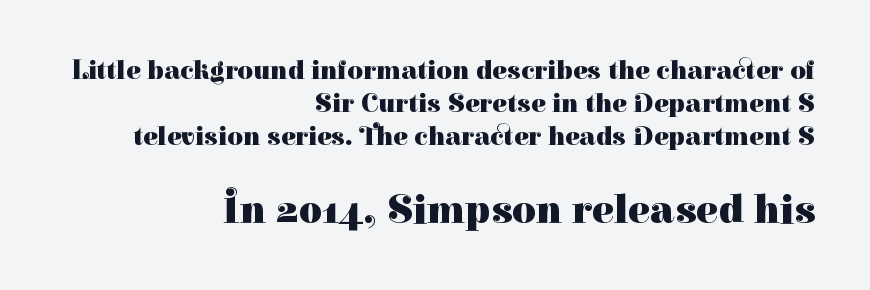
The image shows 41 px heavy serif type, upright; set right-aligned, line spacing 1.22x, normal letter spacing, not underlined; the second (bottom) block is 1.52x larger; high stroke contrast and a medium x-height.
